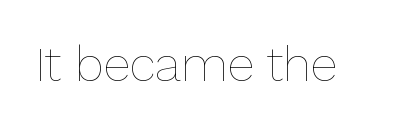
Q: Is the text bold? A: No.
Q: Is the text italic (slanted)? A: No, it is upright.
Q: Is the text underlined? A: No.
Q: Is the spacing between letters normal or unusually wide? A: Normal.
Q: Width (condensed, normal, or wide)? A: Normal.
Q: Stroke contrast? A: Low.
Q: x-height? A: Medium.
Q: Monospaced? A: No.
